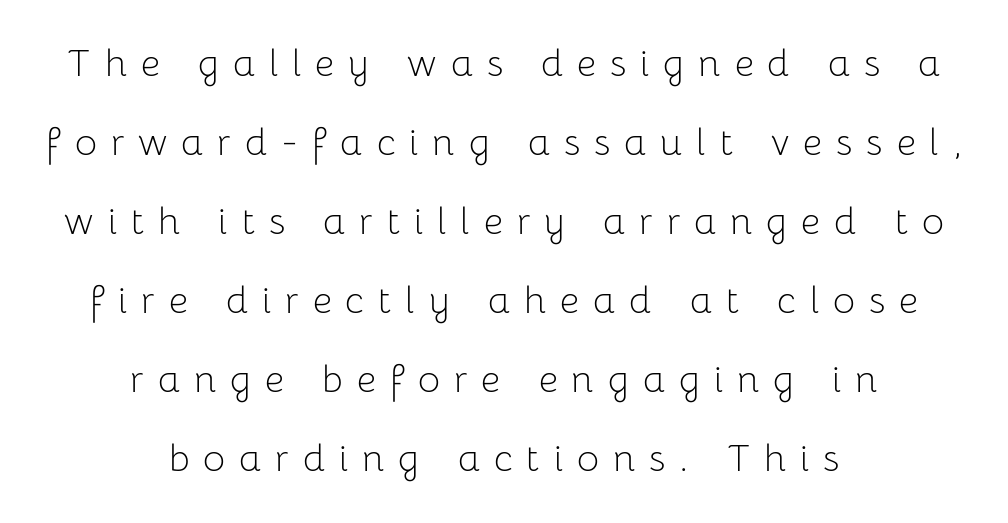
The image shows 38 px light sans-serif type, upright; set centered, loose line spacing (2.08x), unusually wide letter spacing (+0.37 em), not underlined; low stroke contrast and a medium x-height.
